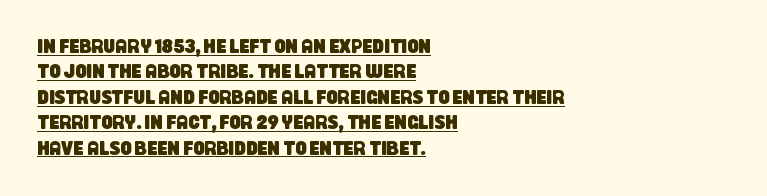
{"underline": "yes", "align": "left", "line_spacing": "normal", "line_spacing_ratio": 1.27, "letter_spacing": "normal", "letter_spacing_em": 0.0, "glyph_px": 20}
